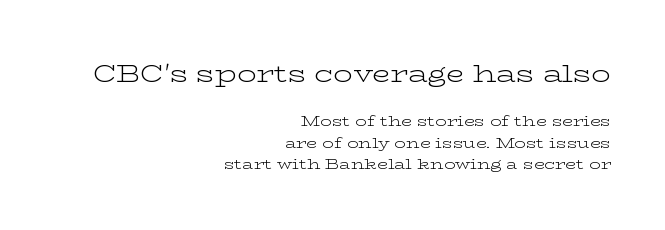
{"italic": "no", "bold": "no", "underline": "no", "align": "right", "line_spacing": "normal", "line_spacing_ratio": 1.54, "letter_spacing": "normal", "letter_spacing_em": 0.0, "larger_block": "first", "size_ratio": 1.71, "glyph_px": 24}
